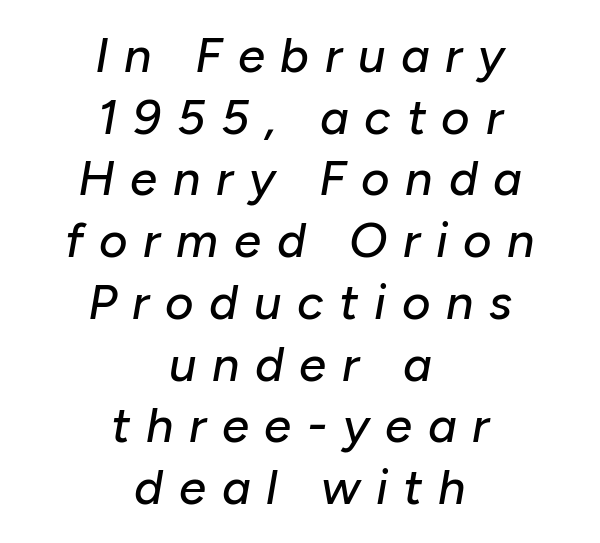
A normal amount of white space separates one row of letters from the next. Nobody drew a line under any word here. These lines have a slow, spaced-out rhythm from letter to letter. The passage shown leans; its letterforms are oblique. Here the designer chose a conventional face with non-uniform glyph widths.
